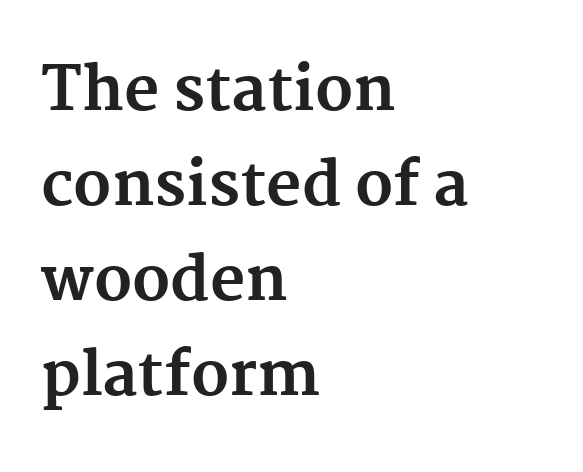
The image shows 61 px bold serif type, upright; set left-aligned, normal line spacing (1.56x), normal letter spacing, not underlined; medium stroke contrast and a medium x-height.
